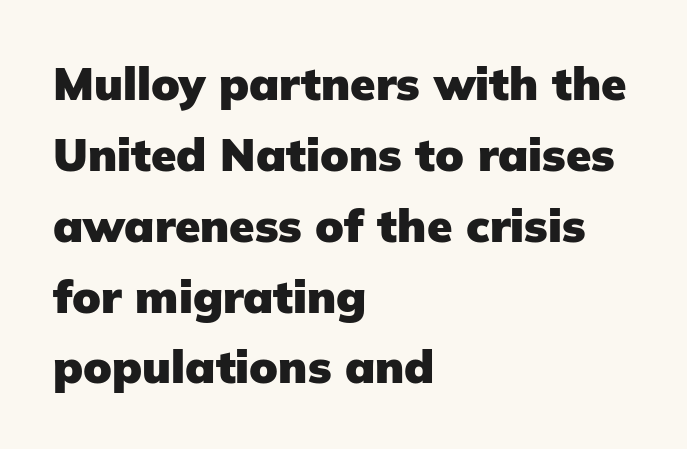
{"serif": "no", "italic": "no", "bold": "yes", "weight": "heavy", "width": "normal", "stroke_contrast": "low", "x_height": "medium", "monospaced": "no", "underline": "no", "align": "left", "line_spacing": "normal", "line_spacing_ratio": 1.54, "letter_spacing": "normal", "letter_spacing_em": 0.0, "glyph_px": 46}
